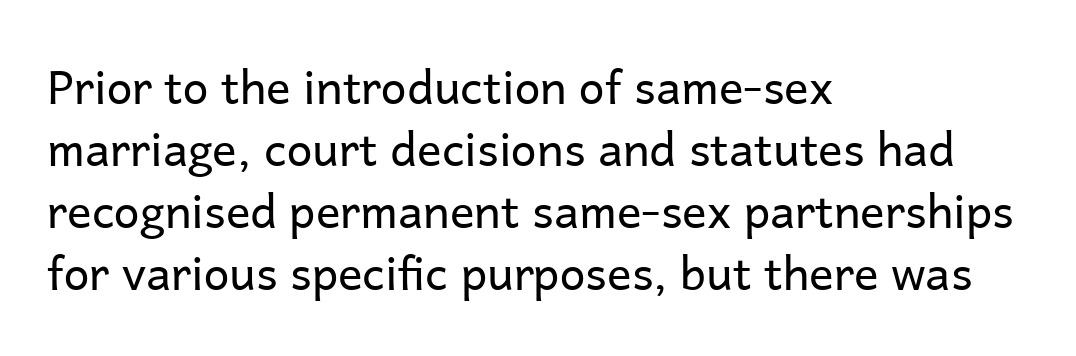
{"serif": "no", "italic": "no", "bold": "no", "weight": "regular", "width": "normal", "stroke_contrast": "low", "x_height": "medium", "monospaced": "no", "underline": "no", "align": "left", "line_spacing": "normal", "line_spacing_ratio": 1.35, "letter_spacing": "normal", "letter_spacing_em": 0.0, "glyph_px": 46}
